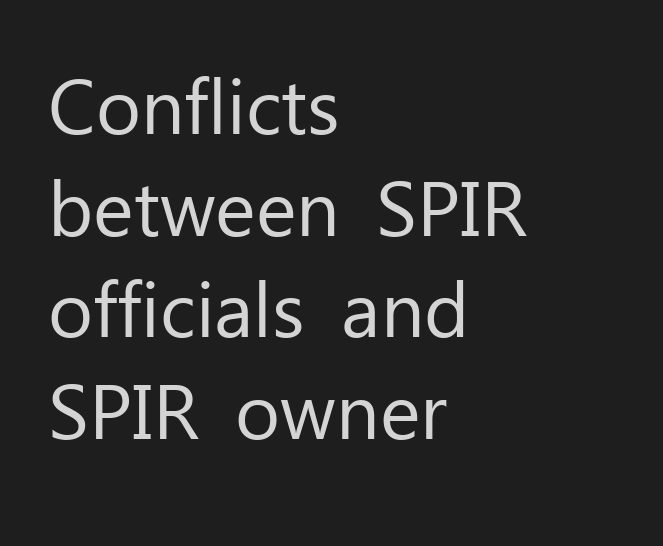
{"serif": "no", "italic": "no", "bold": "no", "weight": "regular", "width": "normal", "stroke_contrast": "low", "x_height": "medium", "monospaced": "no", "underline": "no", "align": "left", "line_spacing": "normal", "line_spacing_ratio": 1.32, "letter_spacing": "normal", "letter_spacing_em": 0.0, "glyph_px": 77}
